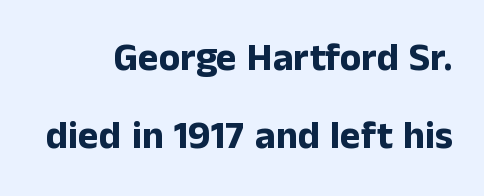
Q: Is the text bold? A: Yes.
Q: Is the text italic (slanted)? A: No, it is upright.
Q: Is the typeface a serif or a sans-serif typeface? A: Sans-serif.
Q: Is the text underlined? A: No.
Q: How is the paragraph aligned? A: Right-aligned.
Q: Is the spacing between letters normal or unusually wide? A: Normal.
Q: Is the spacing between lines tight, normal or loose? A: Loose.
Q: Width (condensed, normal, or wide)? A: Normal.
Q: Stroke contrast? A: Low.
Q: x-height? A: Medium.
Q: Monospaced? A: No.
